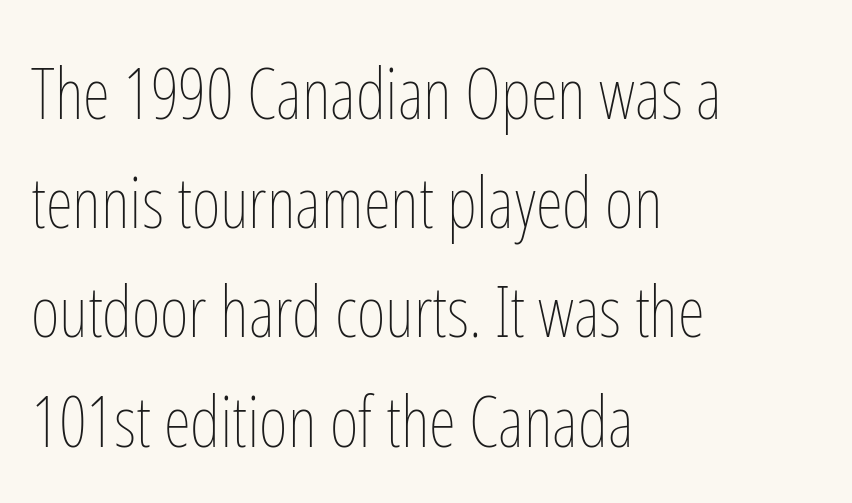
Quick note: interline space is typical. Horizontal alignment here is leftward, the default for most running prose. Is the letter spacing exaggerated? No — it looks like the ordinary default. The weight would be labelled regular, book, light, or lighter still.
